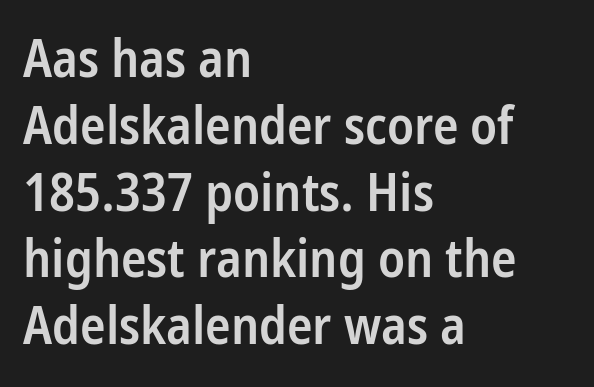
The image shows 53 px semibold, condensed sans-serif type, upright; set left-aligned, normal line spacing (1.26x), normal letter spacing, not underlined; low stroke contrast and a medium x-height.
